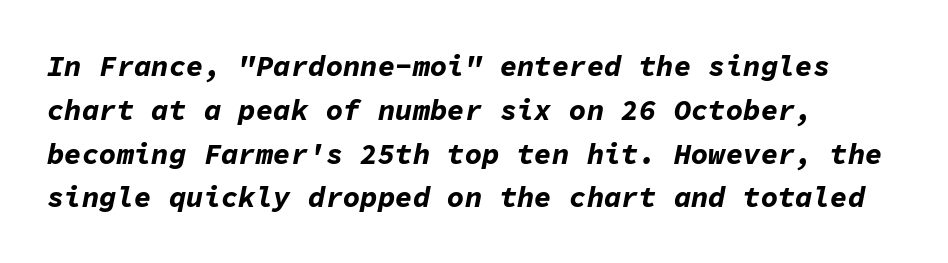
Q: Is the text bold? A: Yes.
Q: Is the text italic (slanted)? A: Yes, it leans right by about 11 degrees.
Q: Is the text underlined? A: No.
Q: How is the paragraph aligned? A: Left-aligned.
Q: Is the spacing between letters normal or unusually wide? A: Normal.
Q: Is the spacing between lines tight, normal or loose? A: Normal.
Q: Width (condensed, normal, or wide)? A: Normal.
Q: Stroke contrast? A: Low.
Q: x-height? A: Medium.
Q: Monospaced? A: Yes.
